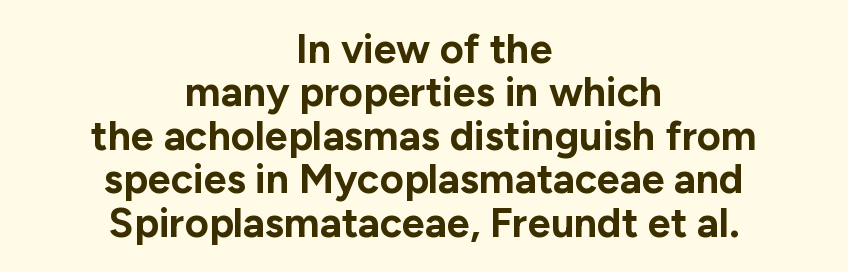
No word sits above an underline. These lines keep a tight, regular rhythm from letter to letter. Posture: vertical. These lines stack symmetrically, like a column narrowing and widening about its center. The vertical gap from one line to the next is small.
